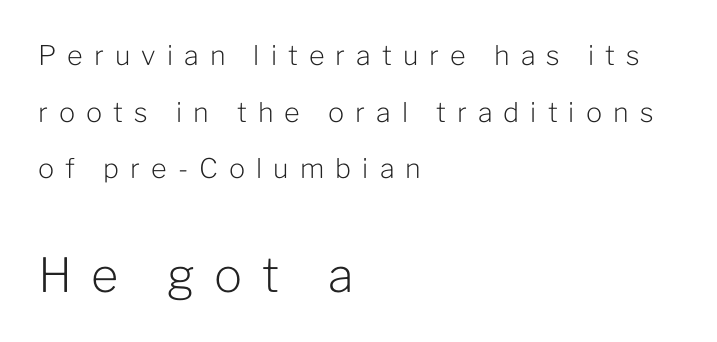
Q: Is the text bold? A: No.
Q: Is the text italic (slanted)? A: No, it is upright.
Q: Is the typeface a serif or a sans-serif typeface? A: Sans-serif.
Q: Is the text underlined? A: No.
Q: How is the paragraph aligned? A: Left-aligned.
Q: Is the spacing between letters normal or unusually wide? A: Unusually wide.
Q: Is the spacing between lines tight, normal or loose? A: Loose.
Q: Which block of text is set in a larger size, the first (top) or the second (bottom)? A: The second (bottom) one.
Q: Width (condensed, normal, or wide)? A: Normal.
Q: Stroke contrast? A: Low.
Q: x-height? A: Medium.
Q: Monospaced? A: No.
